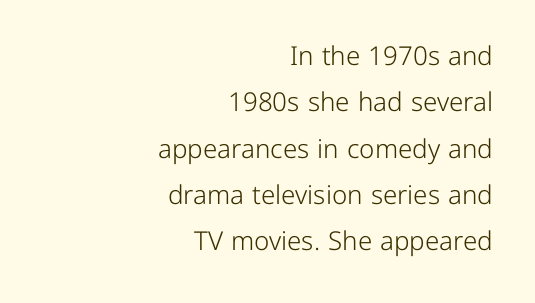
Q: Is the text bold? A: No.
Q: Is the text italic (slanted)? A: No, it is upright.
Q: Is the text underlined? A: No.
Q: How is the paragraph aligned? A: Right-aligned.
Q: Is the spacing between letters normal or unusually wide? A: Normal.
